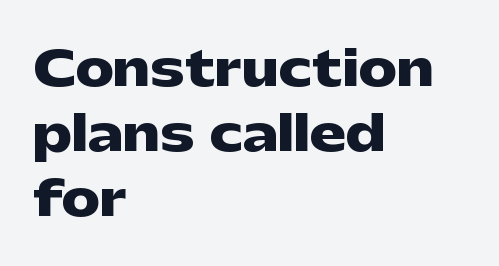
Alignment: flush left. This is heavy type, rendered in bold. The characters display no serif detailing; their extremities are plain. Rule under the text: the space is simply empty. In terms of letterspacing, this is plain default setting.
